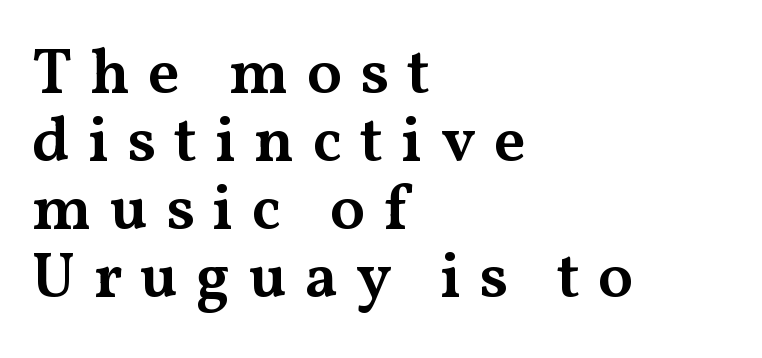
{"serif": "yes", "italic": "no", "bold": "semi", "weight": "semibold", "width": "wide", "stroke_contrast": "medium", "x_height": "medium", "monospaced": "no", "underline": "no", "align": "left", "line_spacing": "tight", "line_spacing_ratio": 1.06, "letter_spacing": "wide", "letter_spacing_em": 0.28, "glyph_px": 64}
